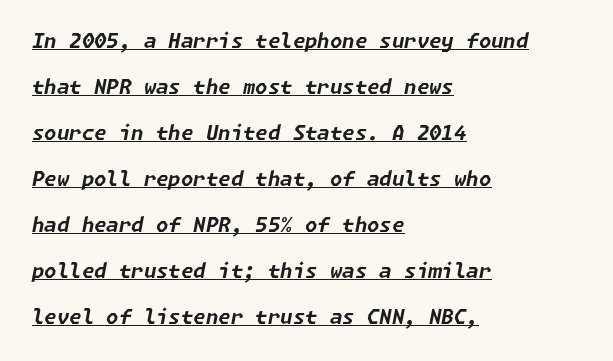
Q: Is the text bold? A: Yes.
Q: Is the text italic (slanted)? A: Yes, it leans right by about 11 degrees.
Q: Is the text underlined? A: Yes.
Q: How is the paragraph aligned? A: Left-aligned.
Q: Is the spacing between letters normal or unusually wide? A: Normal.
Q: Is the spacing between lines tight, normal or loose? A: Loose.
